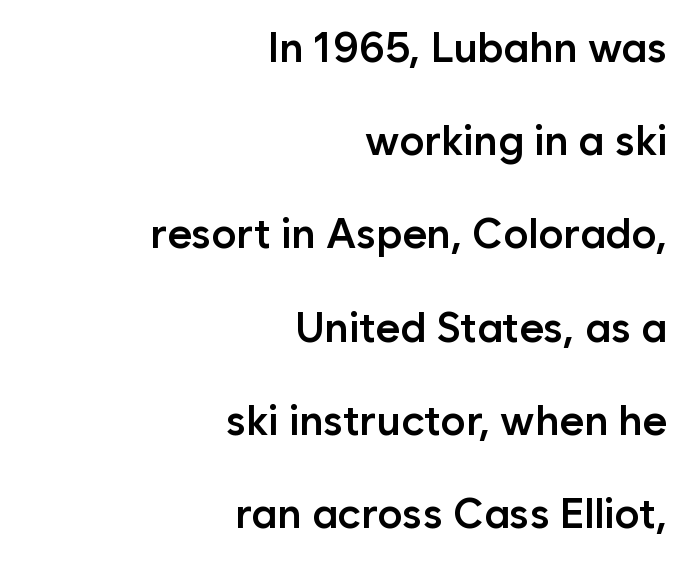
The image shows 42 px semibold sans-serif type, upright; set right-aligned, loose line spacing (2.22x), normal letter spacing, not underlined; low stroke contrast and a medium x-height.
